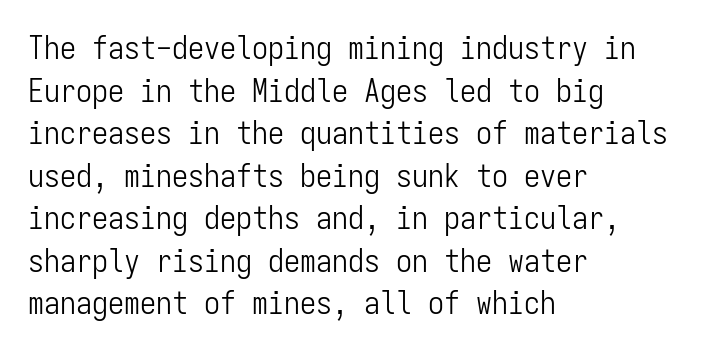
The image shows 32 px light, condensed sans-serif type, upright, monospaced; set left-aligned, normal line spacing (1.33x), normal letter spacing, not underlined; low stroke contrast and a medium x-height.
